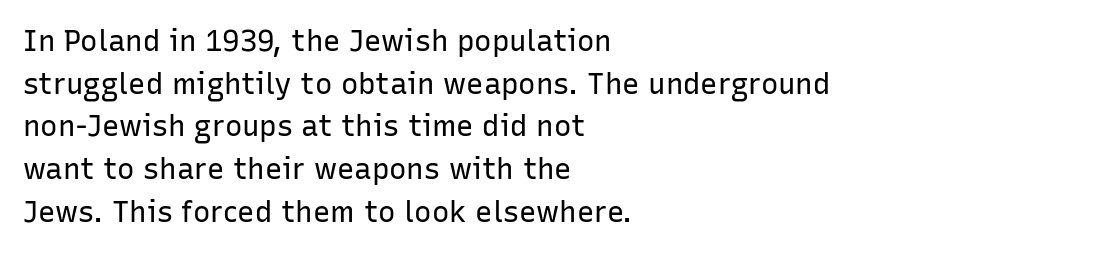
Q: Is the text bold? A: No.
Q: Is the text italic (slanted)? A: No, it is upright.
Q: Is the typeface a serif or a sans-serif typeface? A: Sans-serif.
Q: Is the text underlined? A: No.
Q: How is the paragraph aligned? A: Left-aligned.
Q: Is the spacing between letters normal or unusually wide? A: Normal.
Q: Is the spacing between lines tight, normal or loose? A: Normal.
Q: Width (condensed, normal, or wide)? A: Normal.
Q: Stroke contrast? A: Low.
Q: x-height? A: Medium.
Q: Monospaced? A: No.
